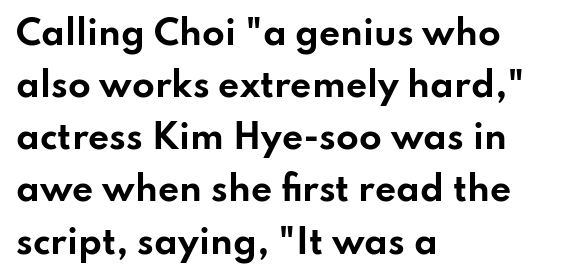
The image shows 33 px bold, wide sans-serif type, upright; set left-aligned, normal line spacing (1.58x), normal letter spacing, not underlined; low stroke contrast and a small x-height.
